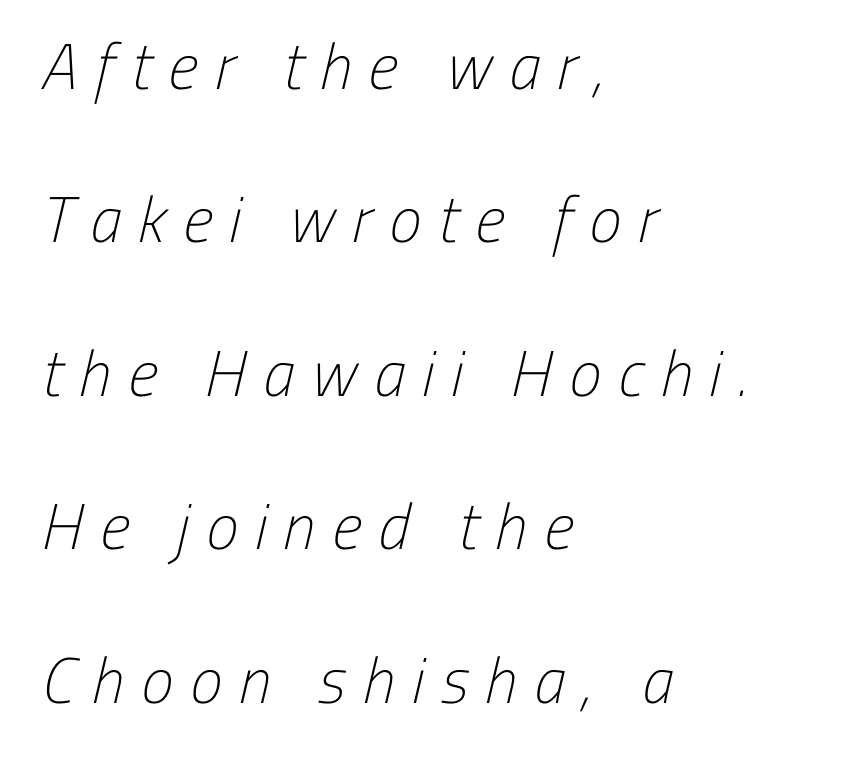
Look at the bottom of the vertical strokes: they stop flat, with no serifs. Each row of text sits above clean, open space. Glyph-to-glyph distance is far greater than everyday printed text. Each new line begins a long way beneath the previous one. Heft: none added — not bold.
